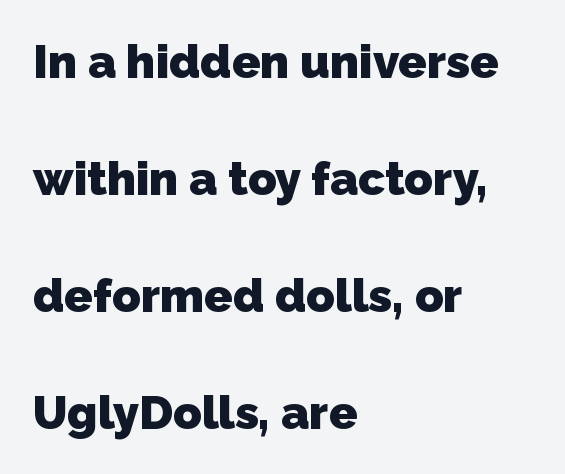
The image shows 47 px heavy sans-serif type; set left-aligned, loose line spacing (2.49x), normal letter spacing, not underlined; low stroke contrast and a medium x-height.
